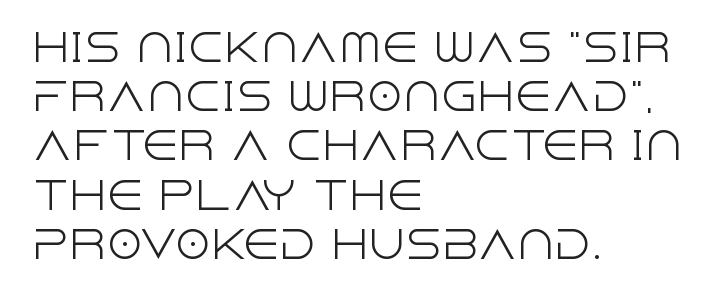
{"serif": "no", "italic": "no", "bold": "no", "weight": "light", "width": "normal", "x_height": "large", "monospaced": "no", "underline": "no", "align": "left", "line_spacing": "normal", "line_spacing_ratio": 1.33, "letter_spacing": "normal", "letter_spacing_em": 0.0, "glyph_px": 37}
